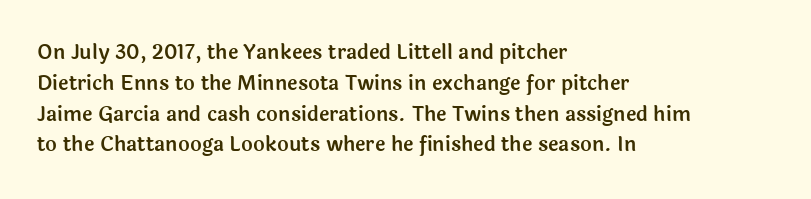
The image shows 20 px text type, upright; set left-aligned, normal line spacing (1.54x), normal letter spacing, not underlined.
